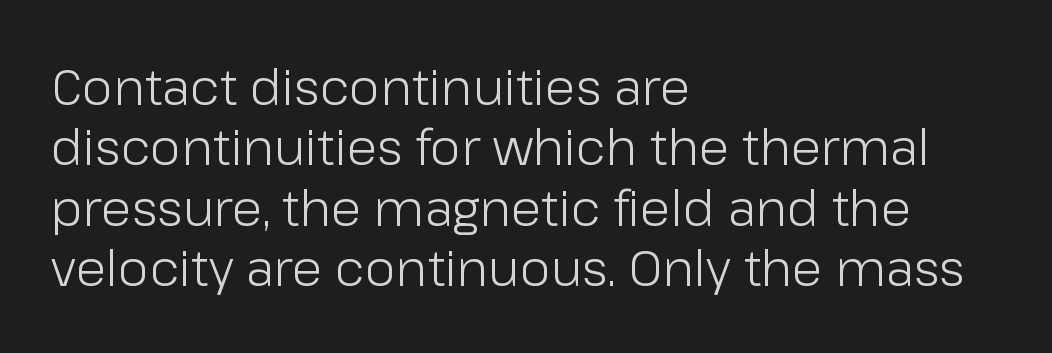
{"serif": "no", "italic": "no", "bold": "no", "weight": "light", "width": "normal", "stroke_contrast": "low", "x_height": "medium", "monospaced": "no", "underline": "no", "align": "left", "line_spacing_ratio": 1.21, "letter_spacing": "normal", "letter_spacing_em": 0.0, "glyph_px": 50}
